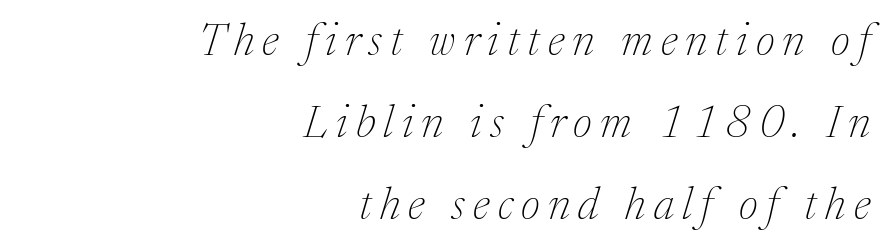
This sample has the flowing, uneven cadence of proportional lettering. The lettering tilts uniformly, giving the passage an italic look. The lines in this sample share a right terminus and differ only in where they begin. Is this a sans? No — the strokes have serifs. These glyphs show unthickened strokes, regular width or finer.
